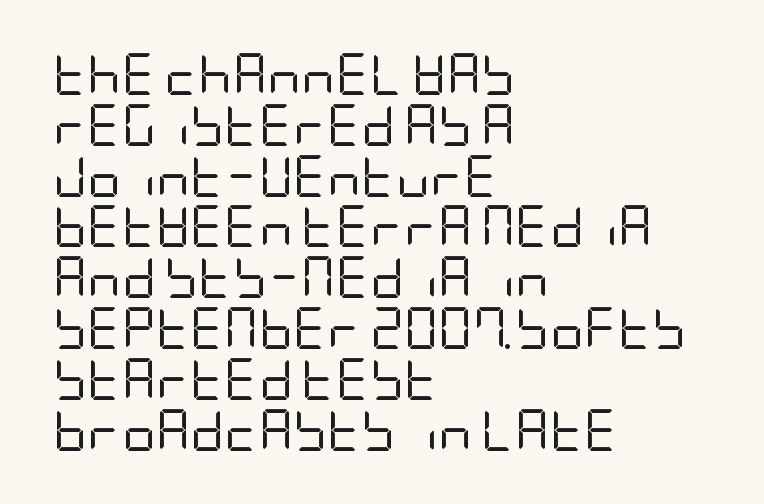
{"serif": "no", "italic": "no", "bold": "no", "weight": "regular", "width": "condensed", "stroke_contrast": "low", "x_height": "large", "underline": "no", "align": "left", "line_spacing_ratio": 1.21, "letter_spacing": "normal", "letter_spacing_em": 0.0, "glyph_px": 42}
